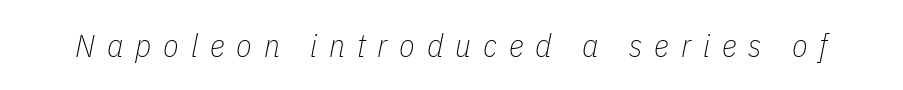
{"italic": "yes", "lean": "right", "slant_degrees": 11, "bold": "no", "weight": "thin", "width": "condensed", "stroke_contrast": "low", "x_height": "medium", "monospaced": "no", "underline": "no", "letter_spacing": "wide", "letter_spacing_em": 0.37, "glyph_px": 32}
